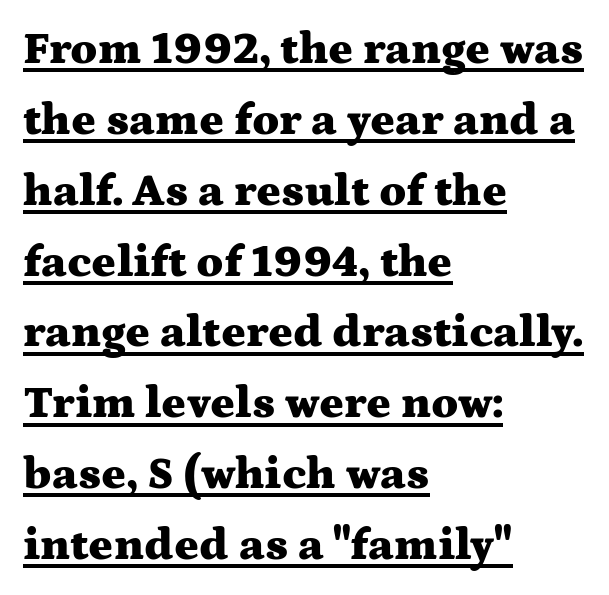
{"serif": "yes", "italic": "no", "bold": "yes", "weight": "heavy", "width": "wide", "stroke_contrast": "medium", "x_height": "medium", "monospaced": "no", "underline": "yes", "align": "left", "line_spacing": "normal", "line_spacing_ratio": 1.54, "letter_spacing": "normal", "letter_spacing_em": 0.0, "glyph_px": 46}
